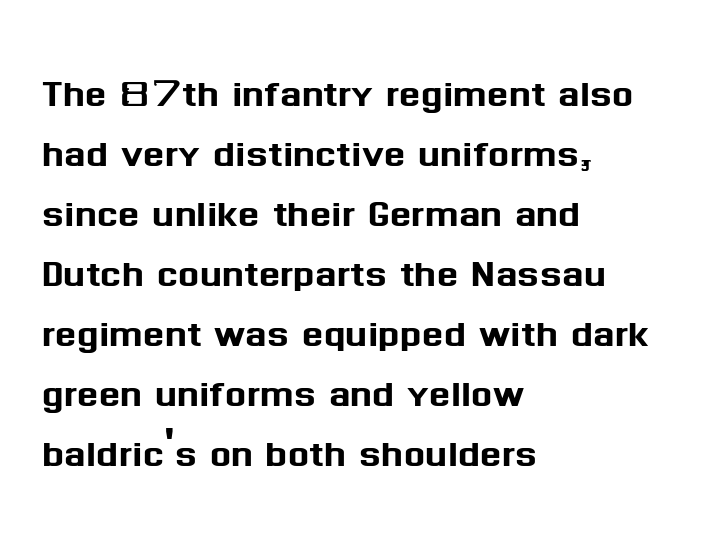
Q: Is the text italic (slanted)? A: No, it is upright.
Q: Is the typeface a serif or a sans-serif typeface? A: Sans-serif.
Q: Is the text underlined? A: No.
Q: How is the paragraph aligned? A: Left-aligned.
Q: Is the spacing between letters normal or unusually wide? A: Normal.
Q: Width (condensed, normal, or wide)? A: Normal.
Q: Stroke contrast? A: Medium.
Q: x-height? A: Medium.
Q: Monospaced? A: No.
